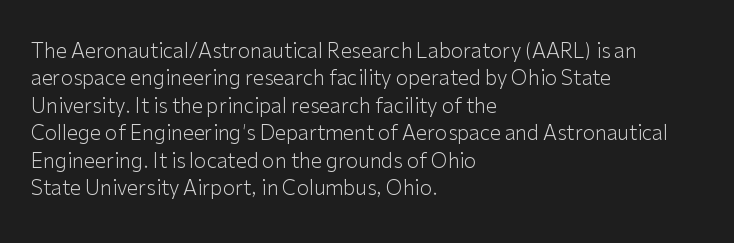
{"italic": "no", "bold": "no", "underline": "no", "align": "left", "line_spacing": "normal", "line_spacing_ratio": 1.37, "letter_spacing": "normal", "letter_spacing_em": 0.0, "glyph_px": 20}
